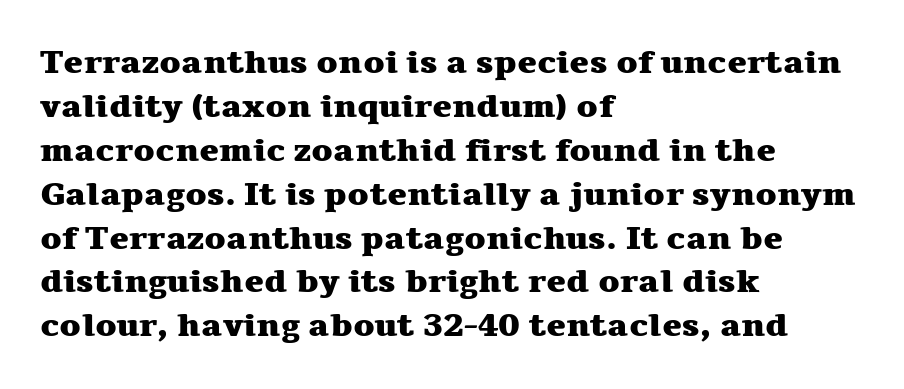
Q: Is the text bold? A: Yes.
Q: Is the text italic (slanted)? A: No, it is upright.
Q: Is the typeface a serif or a sans-serif typeface? A: Serif.
Q: Is the text underlined? A: No.
Q: How is the paragraph aligned? A: Left-aligned.
Q: Is the spacing between letters normal or unusually wide? A: Normal.
Q: Is the spacing between lines tight, normal or loose? A: Normal.
Q: Width (condensed, normal, or wide)? A: Wide.
Q: Stroke contrast? A: Medium.
Q: x-height? A: Medium.
Q: Monospaced? A: No.
